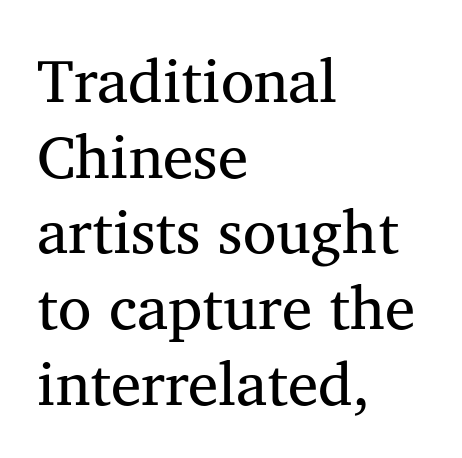
{"serif": "yes", "italic": "no", "bold": "no", "weight": "regular", "width": "normal", "stroke_contrast": "medium", "x_height": "medium", "monospaced": "no", "underline": "no", "align": "left", "line_spacing_ratio": 1.24, "letter_spacing": "normal", "letter_spacing_em": 0.0, "glyph_px": 61}
